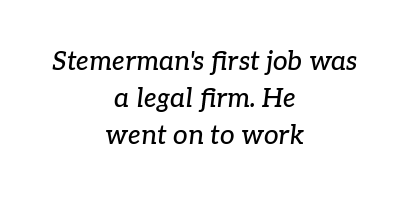
The image shows 26 px text type, italic (leaning right); set centered, normal line spacing (1.43x), normal letter spacing, not underlined.
